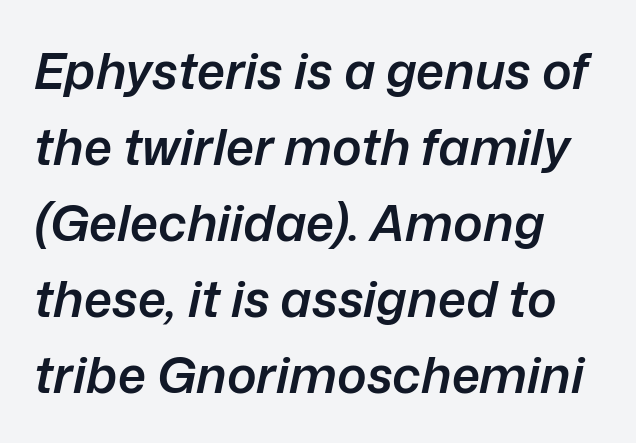
In terms of letterspacing, this is plain default setting. Clear beneath every line of the passage. The paragraph has a hard left edge and a soft right edge. The whole block is typeset with a tilt.
